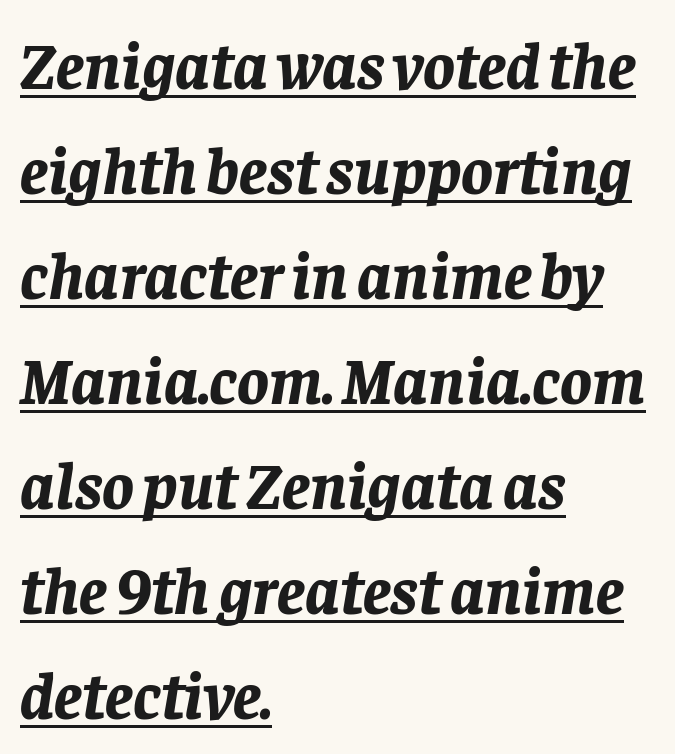
The image shows 66 px bold type, italic (leaning right); set left-aligned, normal line spacing (1.59x), normal letter spacing, underlined; low stroke contrast and a large x-height.
